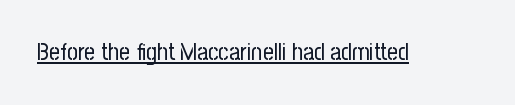
{"italic": "no", "bold": "no", "underline": "yes", "letter_spacing": "normal", "letter_spacing_em": 0.0, "glyph_px": 24}
